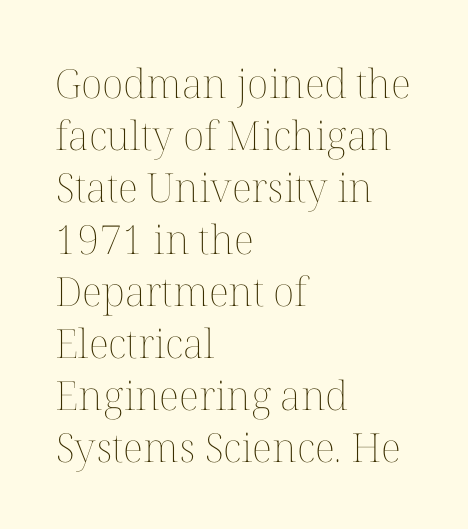
{"italic": "no", "bold": "no", "weight": "thin", "width": "normal", "stroke_contrast": "medium", "x_height": "medium", "monospaced": "no", "underline": "no", "align": "left", "line_spacing": "normal", "line_spacing_ratio": 1.3, "letter_spacing": "normal", "letter_spacing_em": 0.0, "glyph_px": 40}
